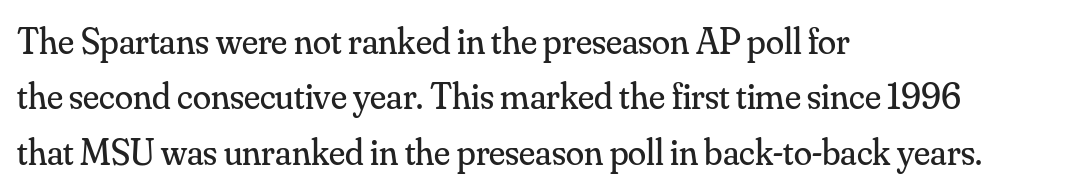
{"serif": "yes", "italic": "no", "bold": "no", "weight": "regular", "width": "normal", "stroke_contrast": "medium", "x_height": "small", "monospaced": "no", "underline": "no", "align": "left", "line_spacing": "normal", "line_spacing_ratio": 1.5, "letter_spacing": "normal", "letter_spacing_em": 0.0, "glyph_px": 37}
